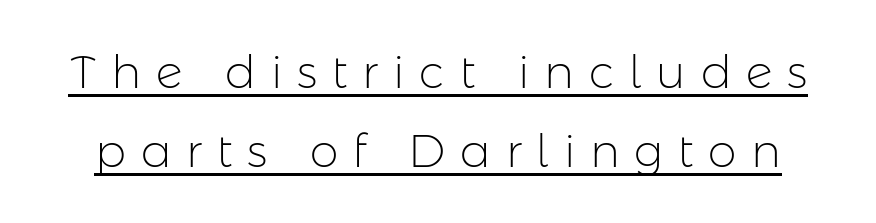
The face used here appears with an underline applied. The glyphs in this specimen are sans serif. This is not heavy type; no bold has been used. Think of a printed novel: that variable character pitch is what you see here.
